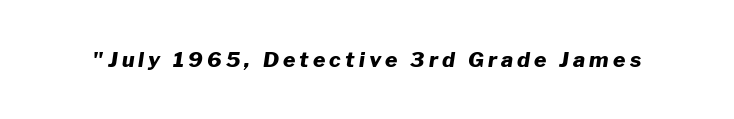
The words here are not underlined. The font's italic variant was chosen for this text. These lines carry a lot of weight — the face is fully bold. Compared with typical body copy, the letter spacing here is much looser.
